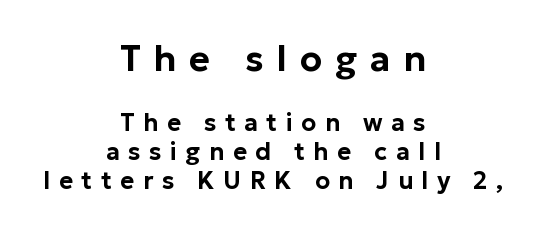
{"serif": "no", "italic": "no", "width": "normal", "stroke_contrast": "low", "x_height": "medium", "monospaced": "no", "underline": "no", "align": "center", "line_spacing_ratio": 1.2, "letter_spacing": "wide", "letter_spacing_em": 0.36, "larger_block": "first", "size_ratio": 1.5, "glyph_px": 36}
